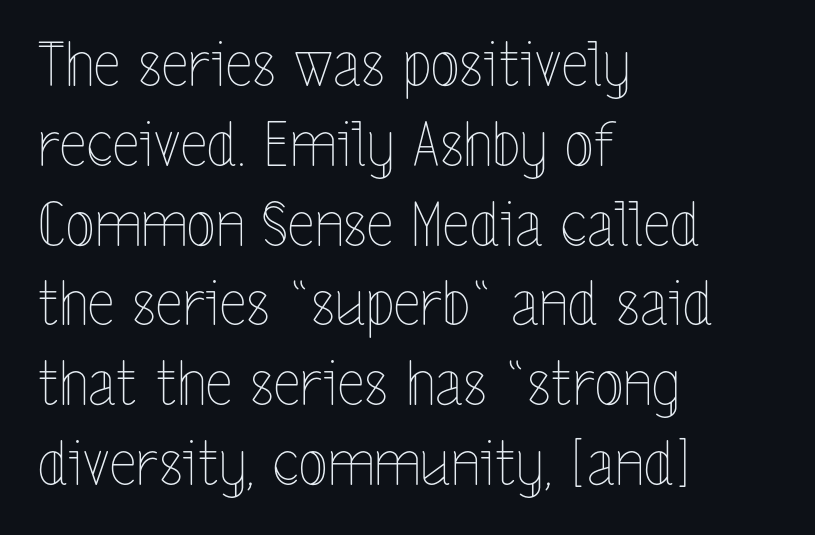
Words float on clear page, feet unadorned. The axis of the letterforms is exactly vertical. Horizontally, the lines are justified to the leading edge only. Note the varied advance widths — an 'i' is clearly narrower than an 'm'.
